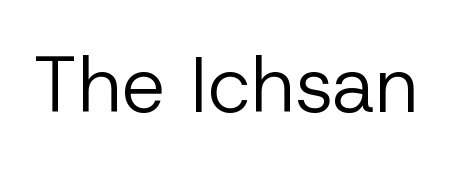
The image shows 78 px regular-weight sans-serif type, upright; set normal letter spacing, not underlined; low stroke contrast and a medium x-height.
